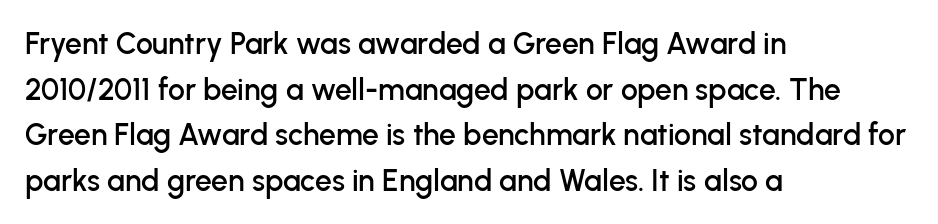
Q: Is the text italic (slanted)? A: No, it is upright.
Q: Is the typeface a serif or a sans-serif typeface? A: Sans-serif.
Q: Is the text underlined? A: No.
Q: How is the paragraph aligned? A: Left-aligned.
Q: Is the spacing between letters normal or unusually wide? A: Normal.
Q: Is the spacing between lines tight, normal or loose? A: Normal.
Q: Width (condensed, normal, or wide)? A: Normal.
Q: Stroke contrast? A: Low.
Q: x-height? A: Medium.
Q: Monospaced? A: No.
